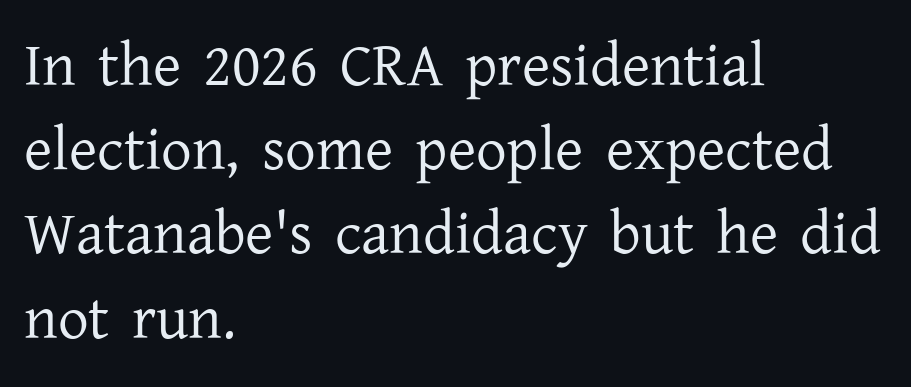
{"serif": "yes", "italic": "no", "bold": "no", "weight": "regular", "width": "normal", "stroke_contrast": "low", "x_height": "medium", "monospaced": "no", "underline": "no", "align": "left", "line_spacing": "normal", "line_spacing_ratio": 1.38, "letter_spacing": "normal", "letter_spacing_em": 0.0, "glyph_px": 61}
